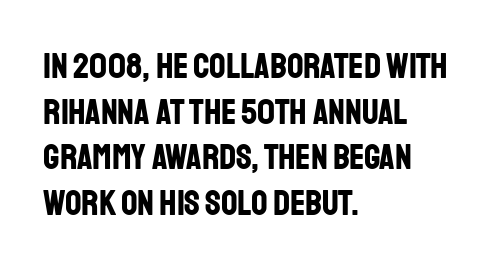
The image shows 36 px bold, condensed sans-serif type, upright; set left-aligned, normal line spacing (1.27x), normal letter spacing, not underlined; low stroke contrast and a large x-height.
